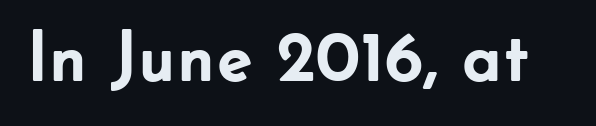
The image shows 72 px semibold sans-serif type, upright; set normal letter spacing, not underlined; low stroke contrast and a small x-height.
